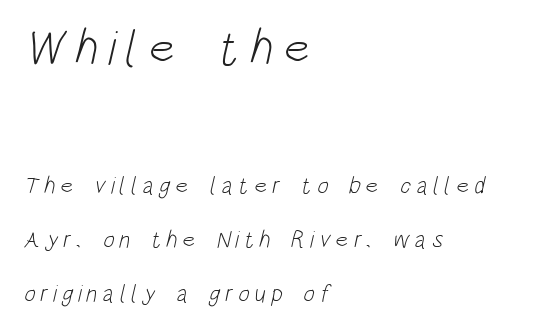
The image shows 49 px light, condensed sans-serif type; set left-aligned, loose line spacing (2.26x), unusually wide letter spacing (+0.21 em), not underlined; the first (top) block is 2.04x larger; low stroke contrast and a large x-height.
